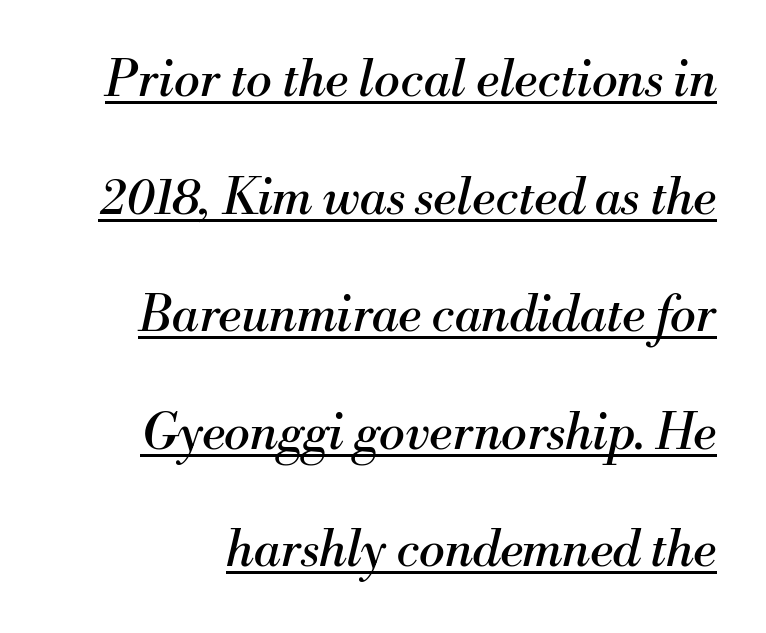
The image shows 49 px regular-weight serif type, italic (leaning right); set loose line spacing (2.4x), normal letter spacing, underlined; medium stroke contrast and a small x-height.
